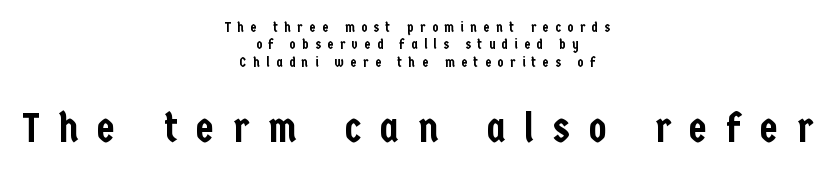
Q: Is the text italic (slanted)? A: No, it is upright.
Q: Is the typeface a serif or a sans-serif typeface? A: Sans-serif.
Q: Is the text underlined? A: No.
Q: How is the paragraph aligned? A: Centered.
Q: Is the spacing between letters normal or unusually wide? A: Unusually wide.
Q: Is the spacing between lines tight, normal or loose? A: Normal.
Q: Which block of text is set in a larger size, the first (top) or the second (bottom)? A: The second (bottom) one.
Q: Width (condensed, normal, or wide)? A: Condensed.
Q: Stroke contrast? A: Low.
Q: x-height? A: Medium.
Q: Monospaced? A: No.
